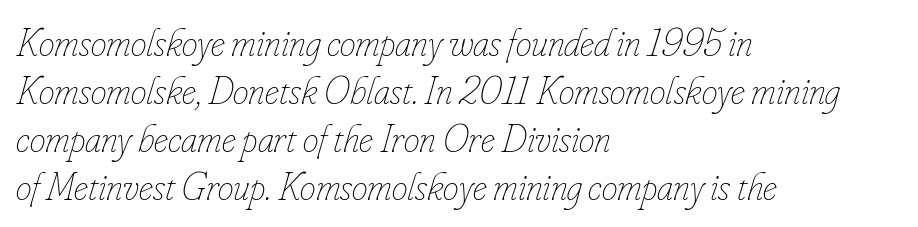
{"italic": "yes", "lean": "right", "slant_degrees": 16, "bold": "no", "weight": "thin", "width": "condensed", "stroke_contrast": "low", "x_height": "small", "monospaced": "no", "underline": "no", "align": "left", "line_spacing_ratio": 1.2, "letter_spacing": "normal", "letter_spacing_em": 0.0, "glyph_px": 40}
